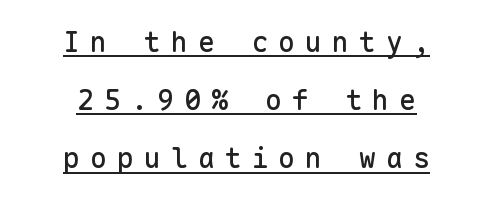
The image shows 28 px sans-serif type, upright, monospaced; set centered, loose line spacing (2.08x), unusually wide letter spacing (+0.36 em), underlined; low stroke contrast and a medium x-height.
